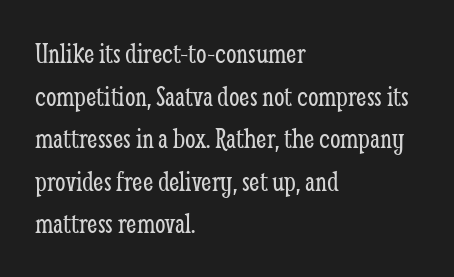
The image shows 30 px light, condensed serif type, upright; set left-aligned, normal line spacing (1.42x), normal letter spacing, not underlined; low stroke contrast and a medium x-height.
